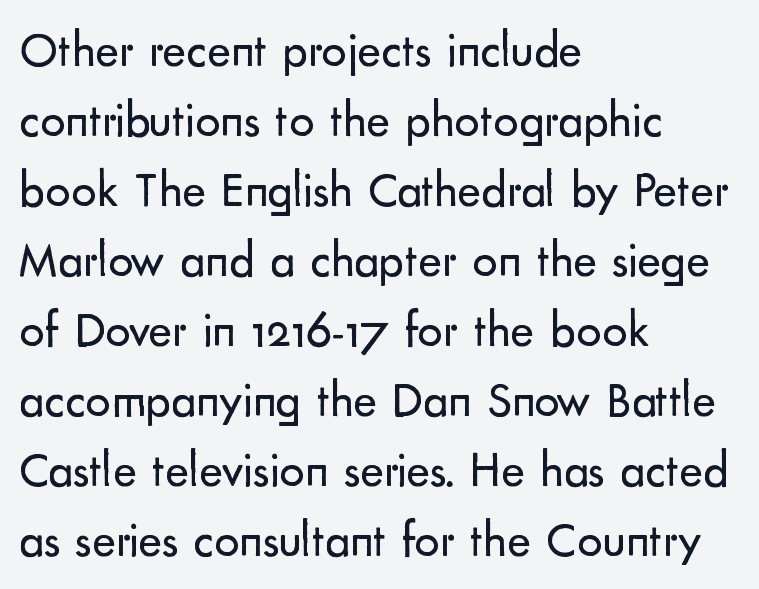
The image shows 50 px regular-weight sans-serif type, upright; set left-aligned, normal line spacing (1.4x), normal letter spacing, not underlined; low stroke contrast and a small x-height.
